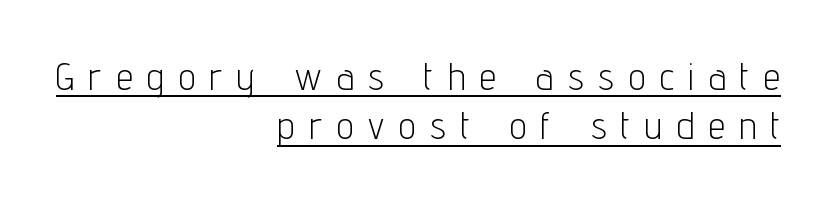
The image shows 38 px light, condensed sans-serif type, upright; set right-aligned, normal line spacing (1.3x), unusually wide letter spacing (+0.39 em), underlined; low stroke contrast and a medium x-height.
